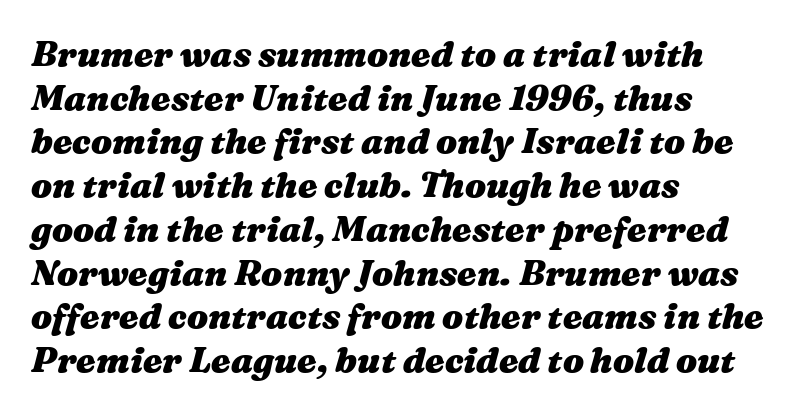
Leading: standard. The passage shown leans; its letterforms are oblique. How heavy is the stroke? Heavy — this is a bold. The letterforms sit shoulder to shoulder at normal distance. You could not count columns in this text — the font is proportionally spaced.
